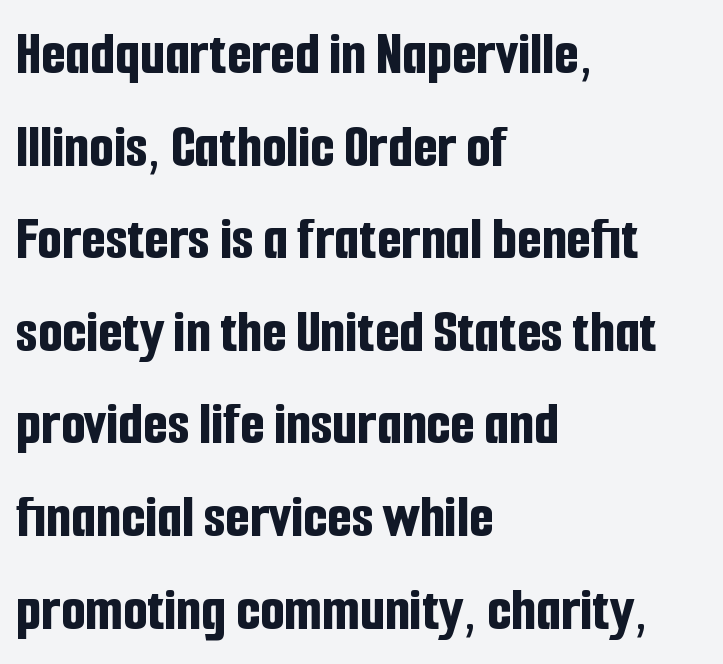
{"serif": "no", "italic": "no", "bold": "yes", "weight": "bold", "width": "condensed", "stroke_contrast": "low", "x_height": "medium", "monospaced": "no", "underline": "no", "align": "left", "line_spacing": "normal", "line_spacing_ratio": 1.47, "letter_spacing": "normal", "letter_spacing_em": 0.0, "glyph_px": 63}
